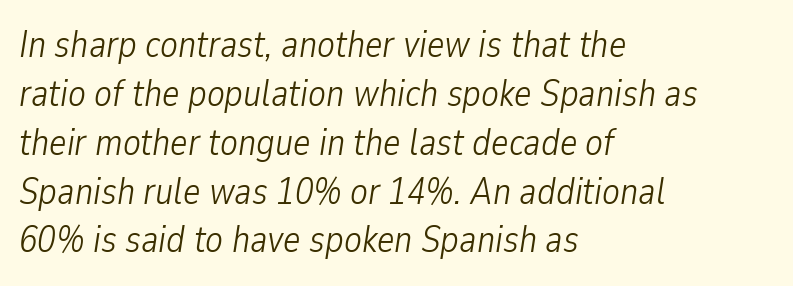
The image shows 37 px light, condensed type, italic (leaning right); set left-aligned, normal line spacing (1.32x), normal letter spacing, not underlined; low stroke contrast and a medium x-height.
